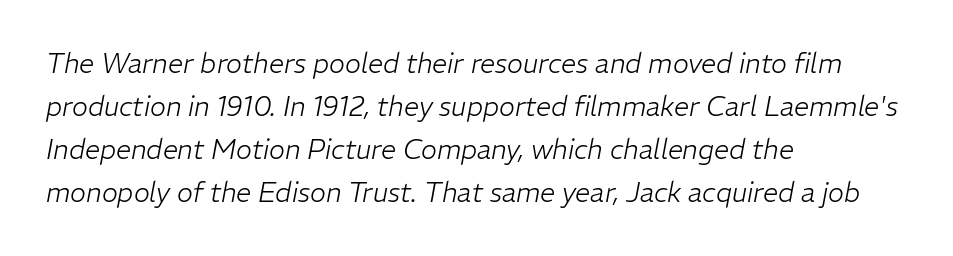
The image shows 27 px text type, italic (leaning right); set left-aligned, normal line spacing (1.59x), normal letter spacing, not underlined.
